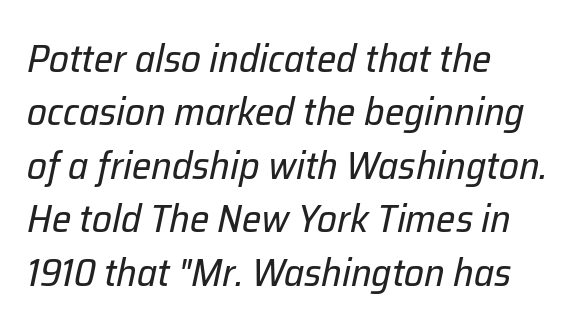
{"italic": "yes", "lean": "right", "slant_degrees": 12, "bold": "no", "weight": "regular", "width": "normal", "stroke_contrast": "low", "x_height": "medium", "monospaced": "no", "underline": "no", "align": "left", "line_spacing": "normal", "line_spacing_ratio": 1.37, "letter_spacing": "normal", "letter_spacing_em": 0.0, "glyph_px": 39}
